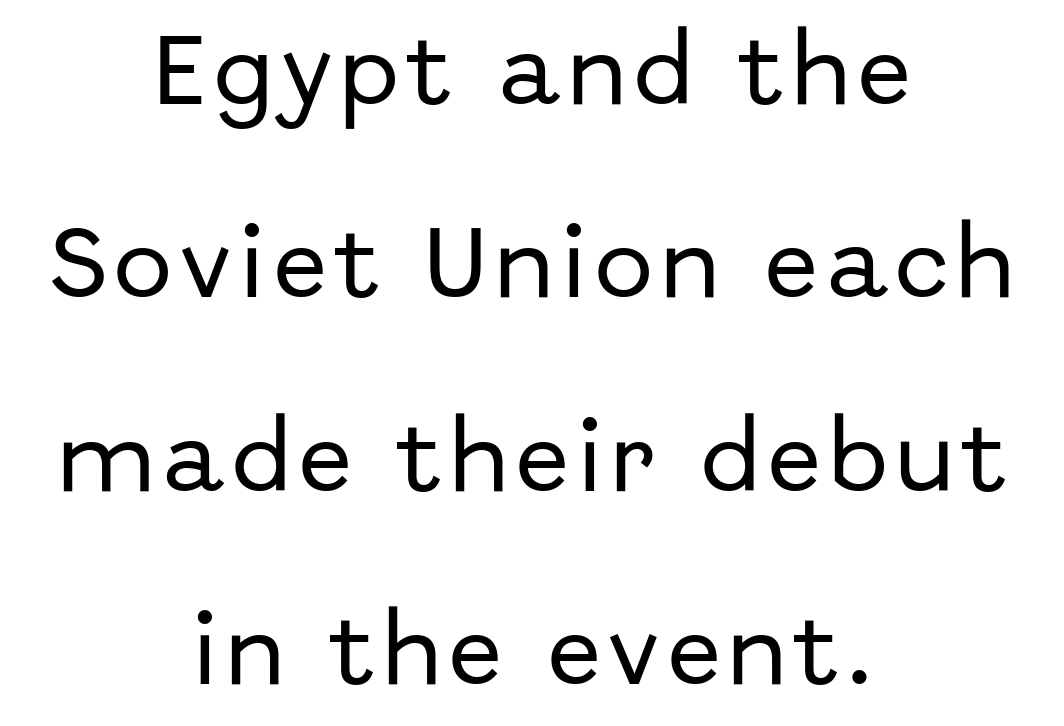
{"serif": "no", "italic": "no", "width": "normal", "stroke_contrast": "low", "x_height": "medium", "monospaced": "no", "underline": "no", "align": "center", "line_spacing": "loose", "line_spacing_ratio": 2.48, "glyph_px": 78}
